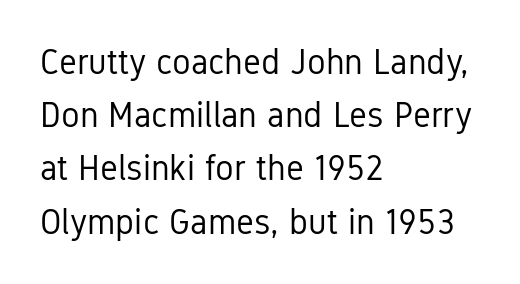
Q: Is the text bold? A: No.
Q: Is the text italic (slanted)? A: No, it is upright.
Q: Is the typeface a serif or a sans-serif typeface? A: Sans-serif.
Q: Is the text underlined? A: No.
Q: How is the paragraph aligned? A: Left-aligned.
Q: Is the spacing between letters normal or unusually wide? A: Normal.
Q: Is the spacing between lines tight, normal or loose? A: Normal.
Q: Width (condensed, normal, or wide)? A: Condensed.
Q: Stroke contrast? A: Low.
Q: x-height? A: Medium.
Q: Monospaced? A: No.
